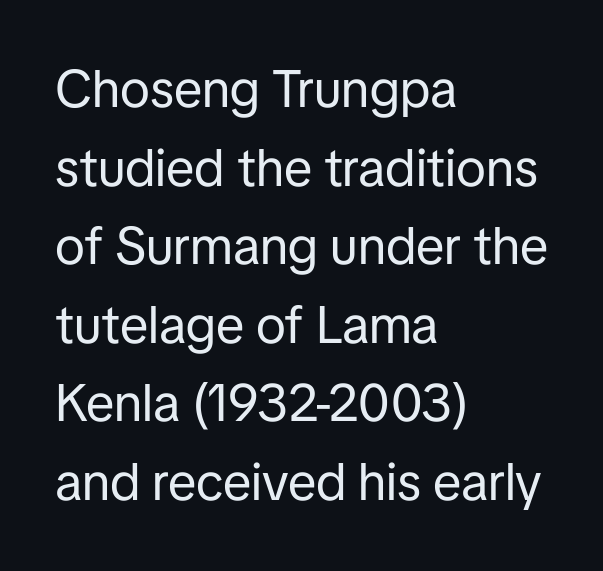
{"serif": "no", "italic": "no", "bold": "no", "weight": "regular", "width": "normal", "stroke_contrast": "low", "x_height": "medium", "monospaced": "no", "underline": "no", "align": "left", "line_spacing": "normal", "line_spacing_ratio": 1.51, "letter_spacing": "normal", "letter_spacing_em": 0.0, "glyph_px": 52}
